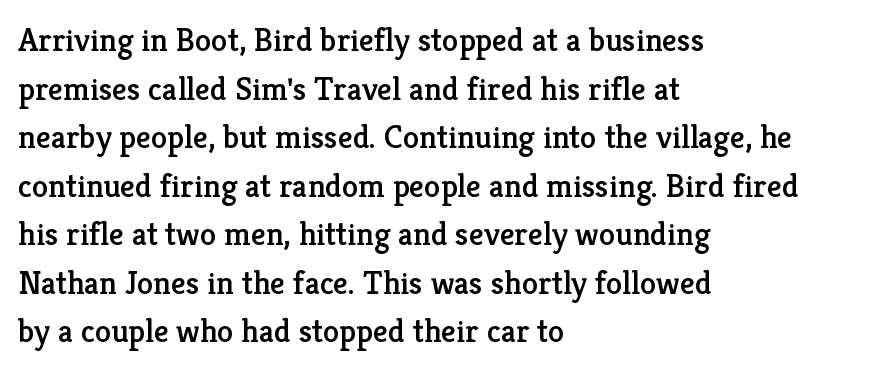
Proportional: the letters do not fall into vertical columns. The space beneath each line is pristine and unruled. The font's upright variant was chosen for this text. A typesetter would call this zero additional tracking.
